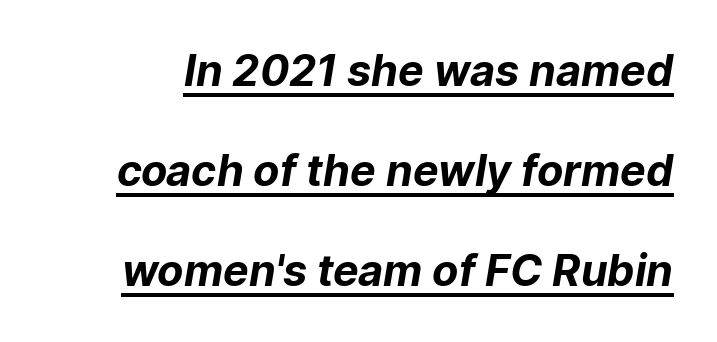
This rendering leaves character spacing at its baseline value. This sample has the flowing, uneven cadence of proportional lettering. Underlined type. Serif or sans? Sans — the stroke terminals are bare.
